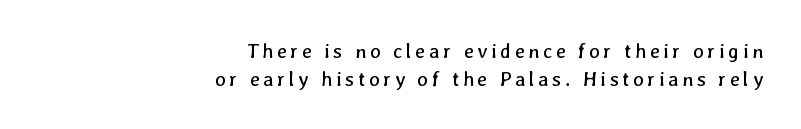
{"bold": "no", "underline": "no", "align": "right", "line_spacing": "normal", "line_spacing_ratio": 1.39, "glyph_px": 20}
